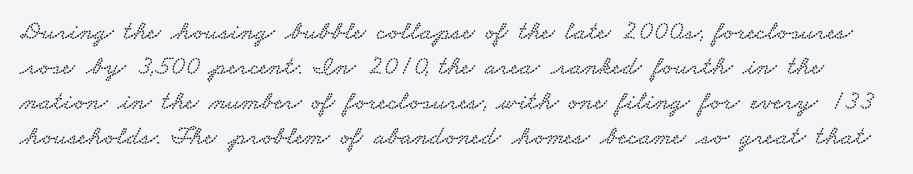
Q: Is the text underlined? A: No.
Q: Is the spacing between letters normal or unusually wide? A: Normal.
Q: Is the spacing between lines tight, normal or loose? A: Normal.
